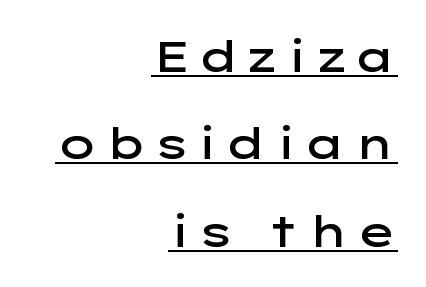
{"serif": "no", "italic": "no", "bold": "semi", "weight": "semibold", "width": "wide", "stroke_contrast": "low", "x_height": "medium", "monospaced": "no", "underline": "yes", "align": "right", "line_spacing": "loose", "line_spacing_ratio": 2.03, "glyph_px": 43}
